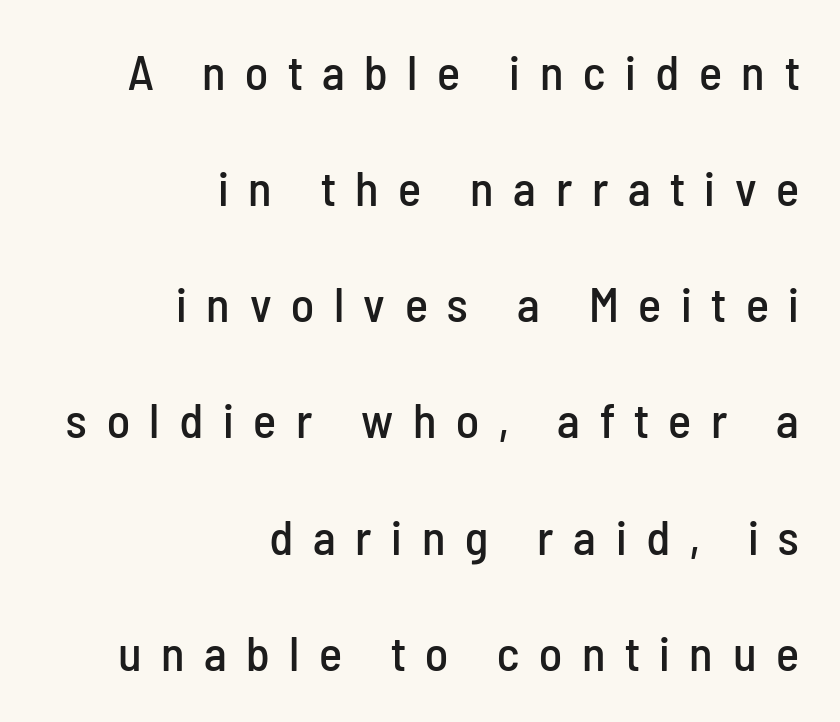
The image shows 49 px condensed sans-serif type, upright; set right-aligned, loose line spacing (2.37x), unusually wide letter spacing (+0.4 em), not underlined; low stroke contrast and a medium x-height.
